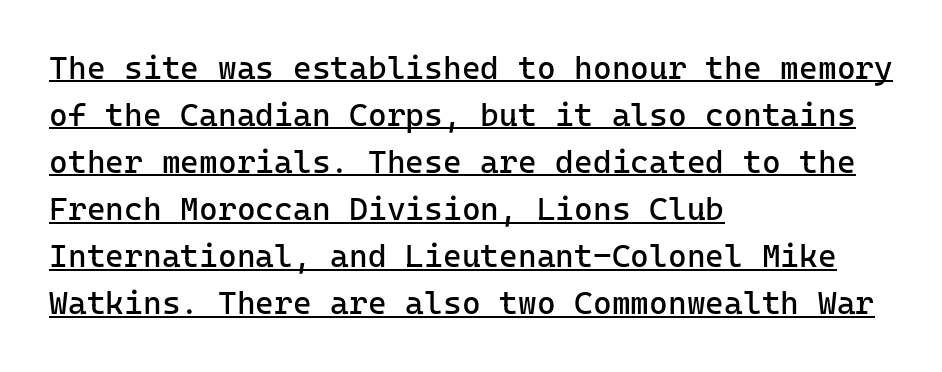
The image shows 32 px regular-weight sans-serif type, upright, monospaced; set left-aligned, normal line spacing (1.47x), normal letter spacing, underlined; low stroke contrast and a medium x-height.
